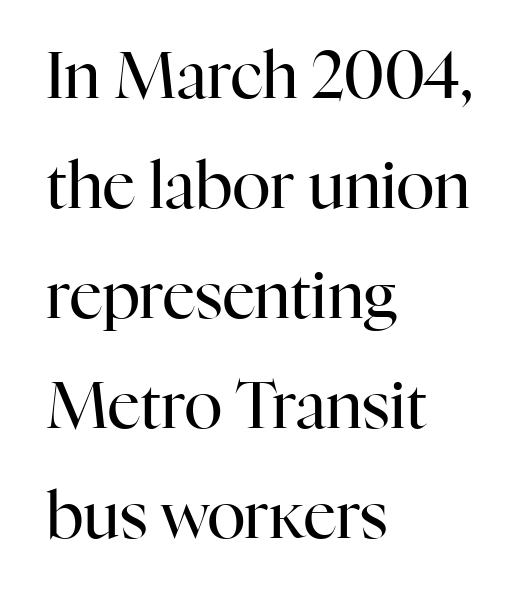
Italic? Not at all — the glyphs are vertical. The space beneath each line is pristine and unruled. The characters display serif detailing at their extremities. A quiet, ordinary-to-light weight characterises the typeface. The lines are quadded left.
